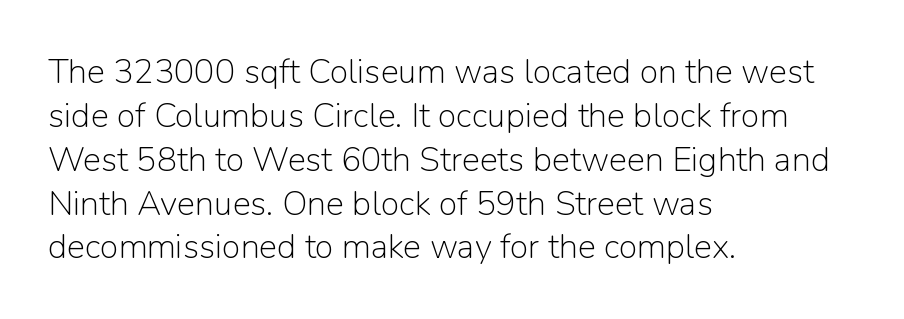
Q: Is the text bold? A: No.
Q: Is the text italic (slanted)? A: No, it is upright.
Q: Is the typeface a serif or a sans-serif typeface? A: Sans-serif.
Q: Is the text underlined? A: No.
Q: How is the paragraph aligned? A: Left-aligned.
Q: Is the spacing between letters normal or unusually wide? A: Normal.
Q: Is the spacing between lines tight, normal or loose? A: Normal.
Q: Width (condensed, normal, or wide)? A: Normal.
Q: Stroke contrast? A: Low.
Q: x-height? A: Medium.
Q: Monospaced? A: No.
